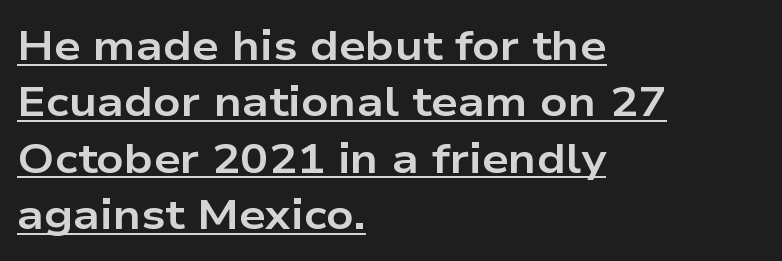
{"serif": "no", "italic": "no", "bold": "yes", "weight": "bold", "width": "wide", "stroke_contrast": "low", "x_height": "medium", "monospaced": "no", "underline": "yes", "align": "left", "line_spacing": "normal", "line_spacing_ratio": 1.34, "letter_spacing": "normal", "letter_spacing_em": 0.0, "glyph_px": 42}
